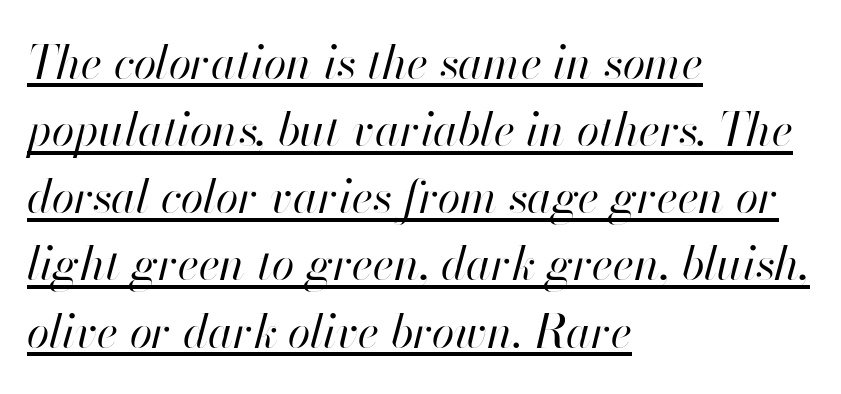
{"italic": "yes", "lean": "right", "slant_degrees": 13, "bold": "no", "weight": "regular", "width": "normal", "stroke_contrast": "high", "x_height": "small", "monospaced": "no", "underline": "yes", "align": "left", "line_spacing": "normal", "line_spacing_ratio": 1.46, "letter_spacing": "normal", "letter_spacing_em": 0.0, "glyph_px": 46}
